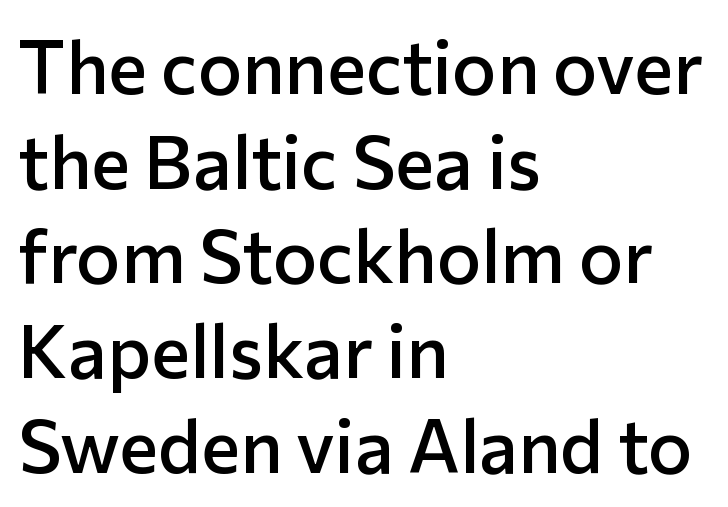
{"serif": "no", "italic": "no", "bold": "semi", "weight": "semibold", "width": "normal", "stroke_contrast": "low", "x_height": "medium", "monospaced": "no", "underline": "no", "align": "left", "line_spacing": "normal", "line_spacing_ratio": 1.28, "letter_spacing": "normal", "letter_spacing_em": 0.0, "glyph_px": 74}
